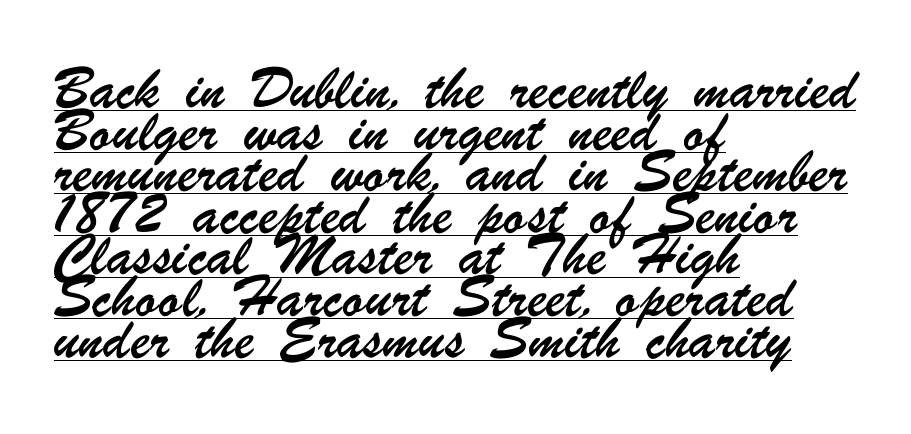
{"underline": "yes", "align": "left", "line_spacing": "normal", "line_spacing_ratio": 1.6, "letter_spacing": "normal", "letter_spacing_em": 0.0, "glyph_px": 26}
